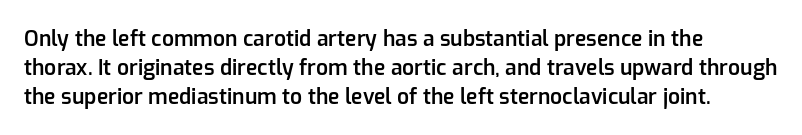
The image shows 21 px text type, upright; set normal line spacing (1.37x), normal letter spacing, not underlined.
